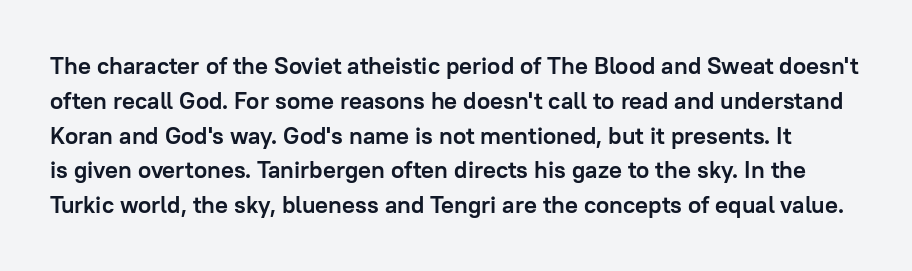
Q: Is the text bold? A: Yes.
Q: Is the text italic (slanted)? A: No, it is upright.
Q: Is the text underlined? A: No.
Q: Is the spacing between letters normal or unusually wide? A: Normal.
Q: Is the spacing between lines tight, normal or loose? A: Normal.
